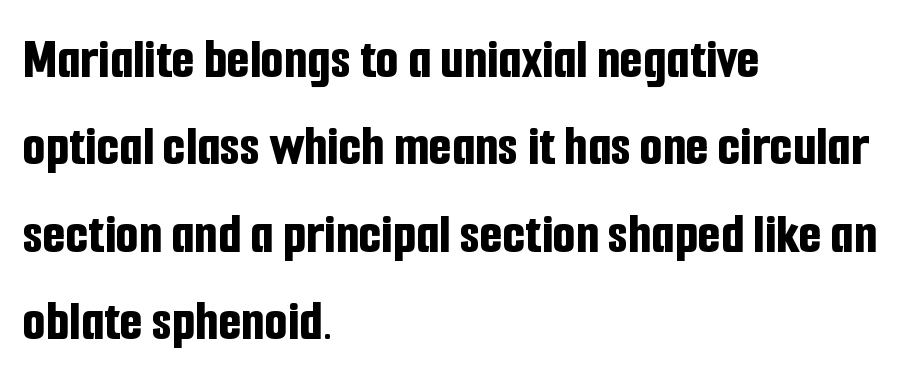
Q: Is the text bold? A: Yes.
Q: Is the text italic (slanted)? A: No, it is upright.
Q: Is the typeface a serif or a sans-serif typeface? A: Sans-serif.
Q: Is the text underlined? A: No.
Q: How is the paragraph aligned? A: Left-aligned.
Q: Is the spacing between letters normal or unusually wide? A: Normal.
Q: Is the spacing between lines tight, normal or loose? A: Normal.
Q: Width (condensed, normal, or wide)? A: Condensed.
Q: Stroke contrast? A: Low.
Q: x-height? A: Medium.
Q: Monospaced? A: No.
